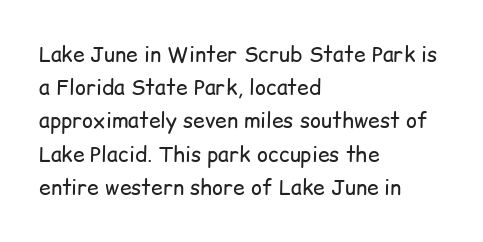
Q: Is the text bold? A: No.
Q: Is the text italic (slanted)? A: No, it is upright.
Q: Is the text underlined? A: No.
Q: How is the paragraph aligned? A: Left-aligned.
Q: Is the spacing between letters normal or unusually wide? A: Normal.
Q: Is the spacing between lines tight, normal or loose? A: Normal.
